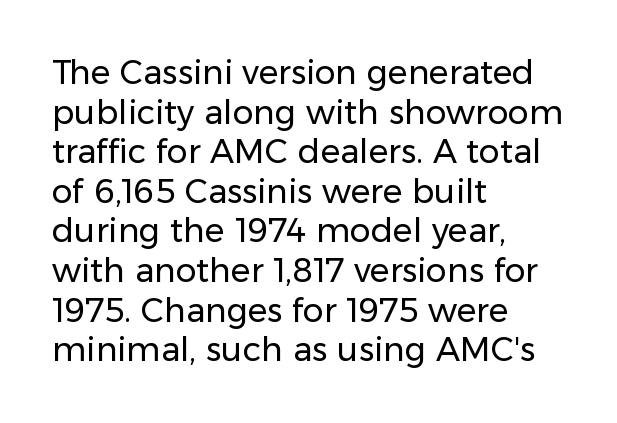
Spacing verdict: proportional, widths tailored to each character. Posture: vertical. Where is the straight margin? On the left. These glyphs show unthickened strokes, regular width or finer. Note: no serifs on the glyphs. Letters rest on an invisible, unmarked baseline.
